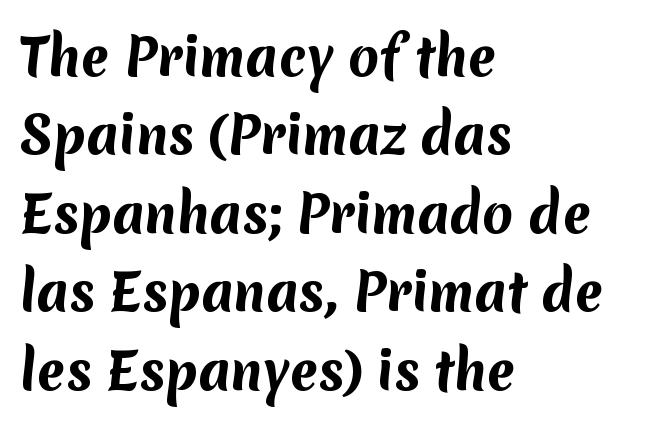
{"serif": "no", "bold": "yes", "weight": "bold", "width": "normal", "stroke_contrast": "medium", "x_height": "medium", "monospaced": "no", "underline": "no", "align": "left", "line_spacing": "normal", "line_spacing_ratio": 1.57, "letter_spacing": "normal", "letter_spacing_em": 0.0, "glyph_px": 50}
